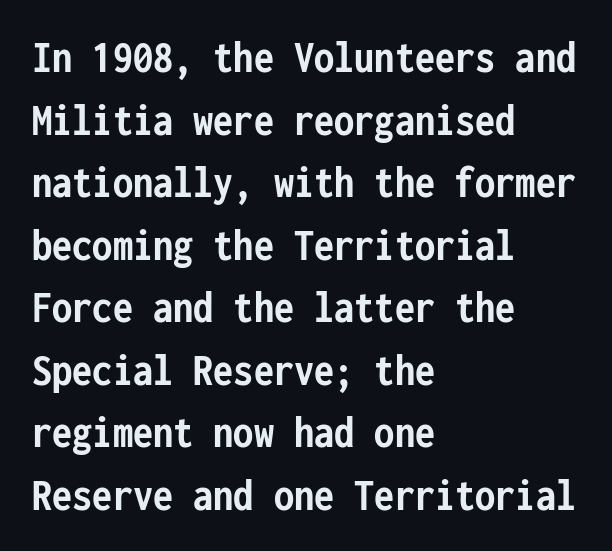
The image shows 46 px semibold, condensed sans-serif type, upright, monospaced; set left-aligned, normal line spacing (1.36x), normal letter spacing, not underlined; low stroke contrast and a medium x-height.
